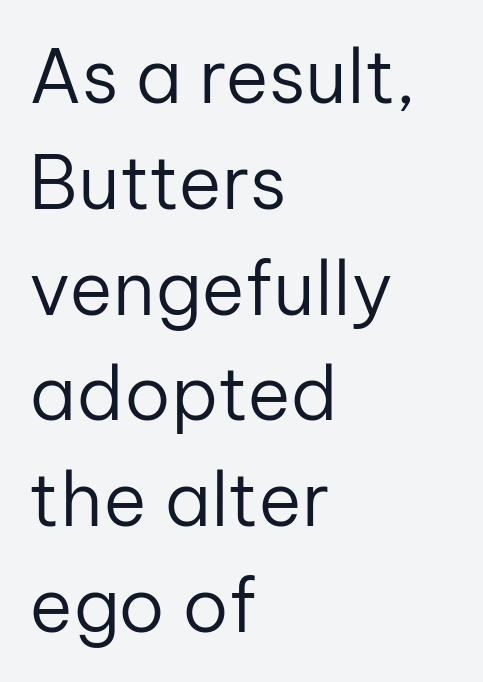
{"serif": "no", "italic": "no", "bold": "no", "weight": "regular", "width": "normal", "stroke_contrast": "low", "x_height": "medium", "monospaced": "no", "underline": "no", "align": "left", "line_spacing": "normal", "line_spacing_ratio": 1.43, "letter_spacing": "normal", "letter_spacing_em": 0.0, "glyph_px": 74}
